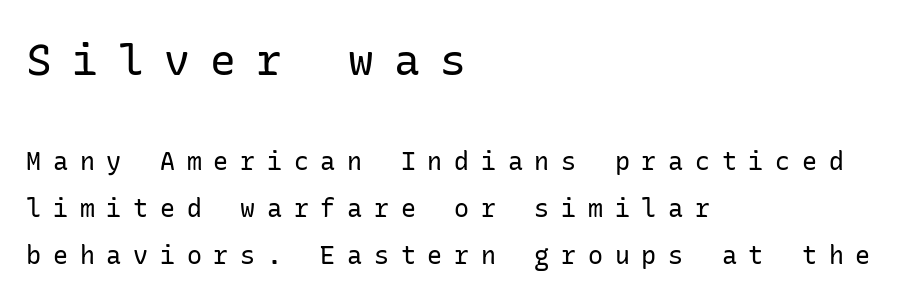
{"serif": "no", "italic": "no", "bold": "no", "weight": "regular", "width": "normal", "stroke_contrast": "low", "x_height": "medium", "underline": "no", "align": "left", "line_spacing_ratio": 1.88, "letter_spacing": "wide", "letter_spacing_em": 0.47, "larger_block": "first", "size_ratio": 1.72, "glyph_px": 43}
